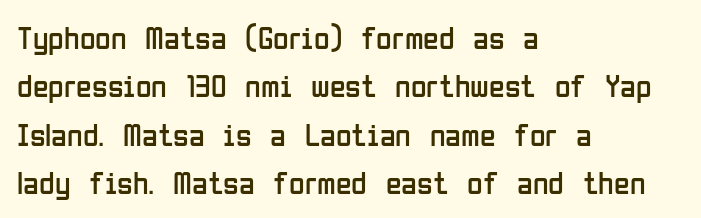
Characters remain perfectly vertical along every line. Vertically, the passage feels balanced, rows spaced as you'd expect. Type style note: lacks serifs. The horizontal fit of the characters is conventional and even. Letters rest on an invisible, unmarked baseline. The letters look calm and open, with moderate or lighter stems.
